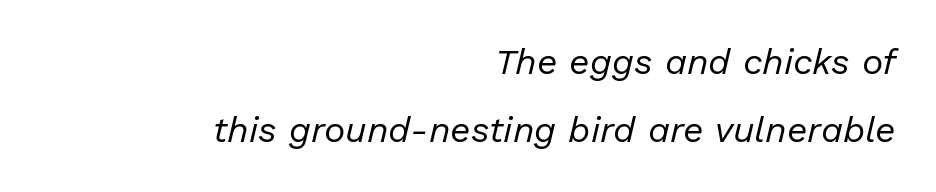
The image shows 36 px regular-weight type, italic (leaning right); set right-aligned, line spacing 1.89x, normal letter spacing, not underlined; low stroke contrast and a medium x-height.
